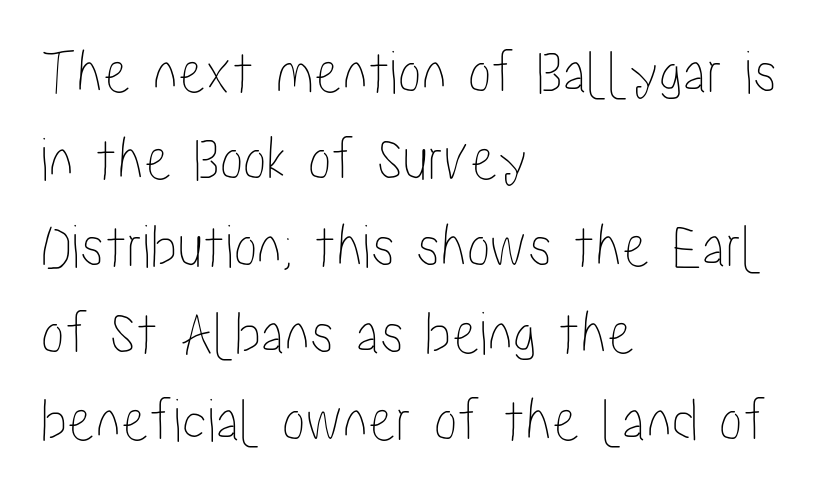
The image shows 63 px condensed type, upright; set left-aligned, normal line spacing (1.38x), normal letter spacing, not underlined; low stroke contrast and a medium x-height.
